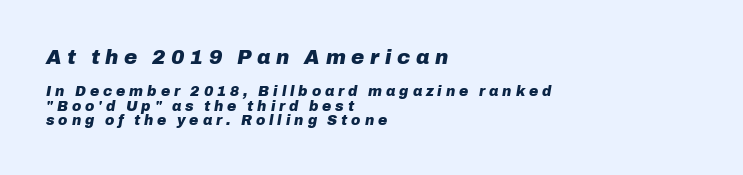
The image shows 20 px bold type, italic (leaning right); set left-aligned, tight line spacing (1.05x), unusually wide letter spacing (+0.28 em), not underlined; the first (top) block is 1.43x larger.
